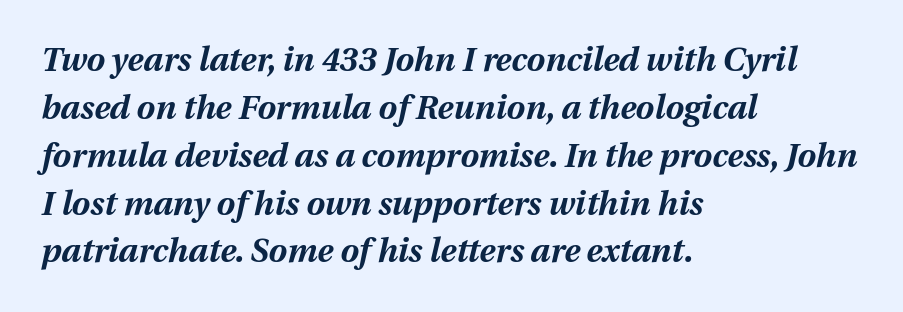
Vertically, the passage feels balanced, rows spaced as you'd expect. These lines are rendered in a variable-pitch font. Has an underline been added? It has not. In terms of weight, the rendering is a true, heavy bold. Designer's note — italics engaged. This rendering uses left alignment, leaving the right contour irregular.
